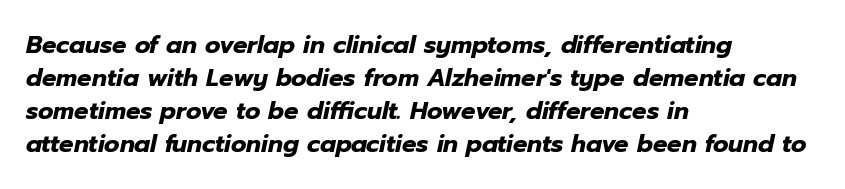
These lines stack with their left ends in a neat column. Characters are canted at an angle relative to the baseline's perpendicular. Rule under the text: the space is simply empty. A typesetter would call this leading conventional body-copy spacing.
